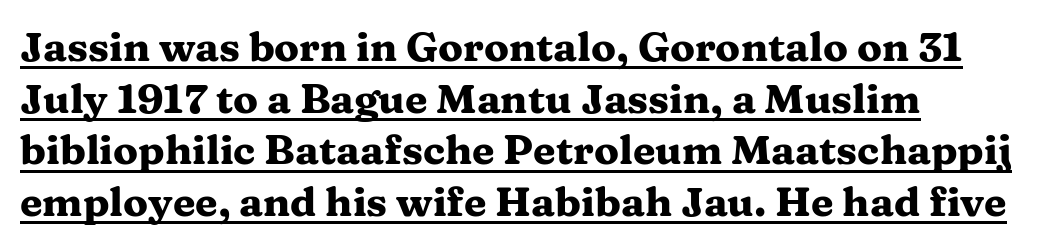
The image shows 41 px heavy, wide serif type, upright; set left-aligned, normal line spacing (1.26x), normal letter spacing, underlined; medium stroke contrast and a medium x-height.
